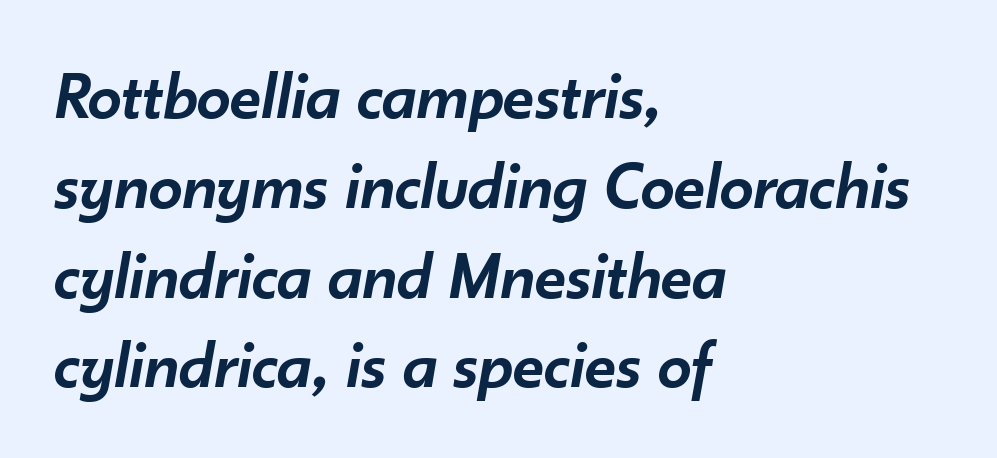
{"italic": "yes", "lean": "right", "slant_degrees": 10, "bold": "semi", "weight": "semibold", "width": "normal", "stroke_contrast": "low", "x_height": "small", "monospaced": "no", "underline": "no", "align": "left", "line_spacing": "normal", "line_spacing_ratio": 1.32, "letter_spacing": "normal", "letter_spacing_em": 0.0, "glyph_px": 68}
